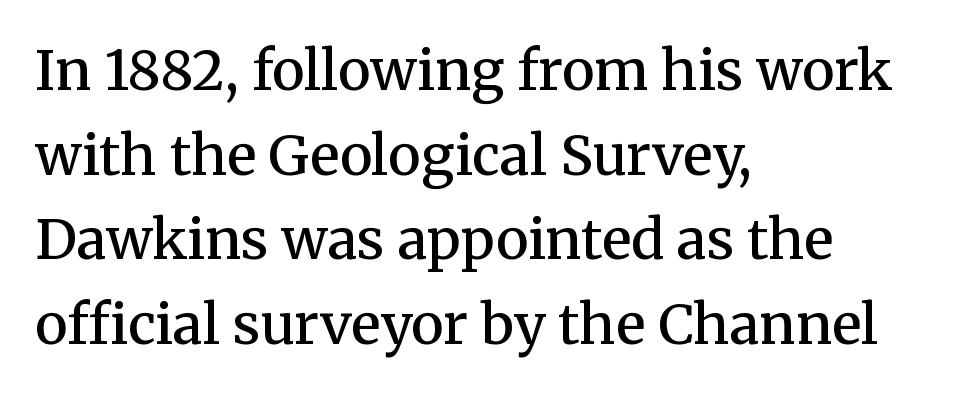
{"serif": "yes", "italic": "no", "bold": "semi", "weight": "semibold", "width": "normal", "stroke_contrast": "medium", "x_height": "medium", "monospaced": "no", "underline": "no", "align": "left", "line_spacing": "normal", "line_spacing_ratio": 1.54, "letter_spacing": "normal", "letter_spacing_em": 0.0, "glyph_px": 55}
